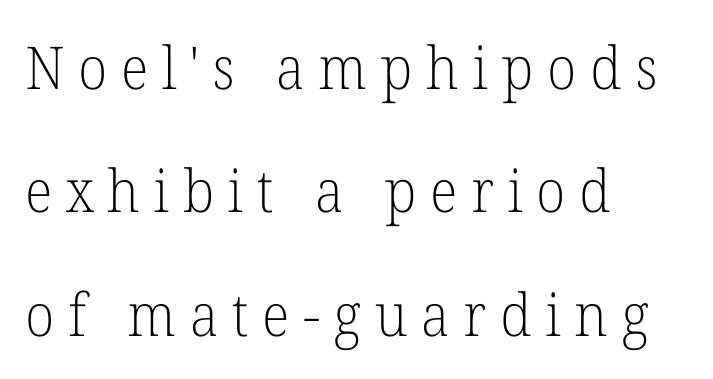
The rendering uses a large line-height, opening up the rows. Italic: no, the glyphs are upright roman. Stem width sits at or under what a default text font uses. Lines of text with bare space underneath. The rendering uses natural spacing where letterforms have individual widths.
